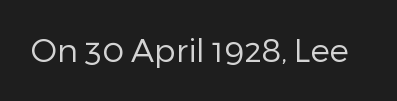
The rendering keeps characters at their native spacing. Each letter's strokes conclude bluntly, with no projecting serifs. Heaviness? Minimal to ordinary, like unemphasized prose. Clear beneath every line of the passage. Character widths vary here, with narrow letters taking less room than wide ones.
